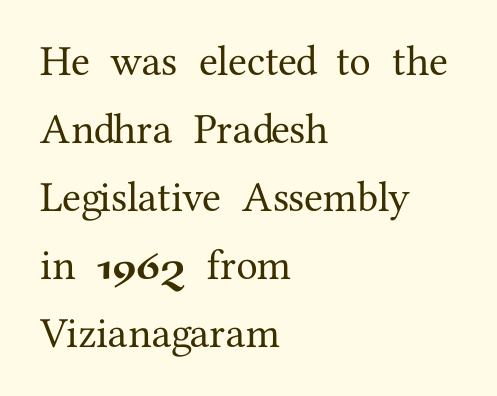
You could not count columns in this text — the font is proportionally spaced. The horizontal fit of the characters is conventional and even. The axis of the letterforms is exactly vertical. Casual observation: everything's shoved over to the left. Check where the strokes stop: tiny serifs finish them off.
